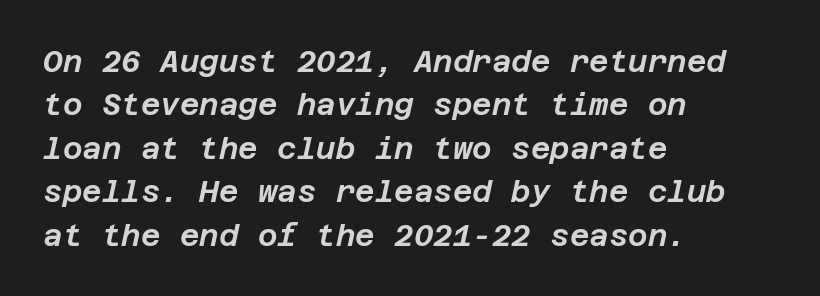
Q: Is the text italic (slanted)? A: Yes, it leans right by about 12 degrees.
Q: Is the text underlined? A: No.
Q: How is the paragraph aligned? A: Left-aligned.
Q: Is the spacing between letters normal or unusually wide? A: Normal.
Q: Is the spacing between lines tight, normal or loose? A: Normal.
Q: Width (condensed, normal, or wide)? A: Normal.
Q: Stroke contrast? A: Low.
Q: x-height? A: Large.
